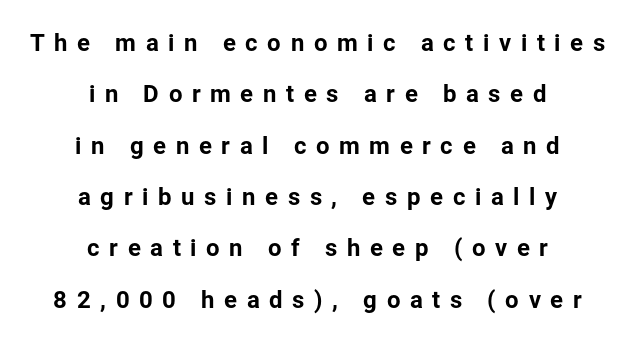
The image shows 24 px text type, upright; set centered, loose line spacing (2.14x), unusually wide letter spacing (+0.4 em), not underlined.
